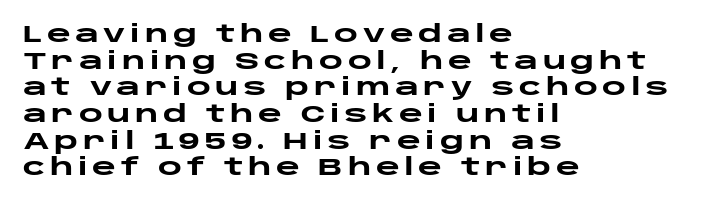
Q: Is the text bold? A: Yes.
Q: Is the text italic (slanted)? A: No, it is upright.
Q: Is the text underlined? A: No.
Q: How is the paragraph aligned? A: Left-aligned.
Q: Is the spacing between letters normal or unusually wide? A: Unusually wide.
